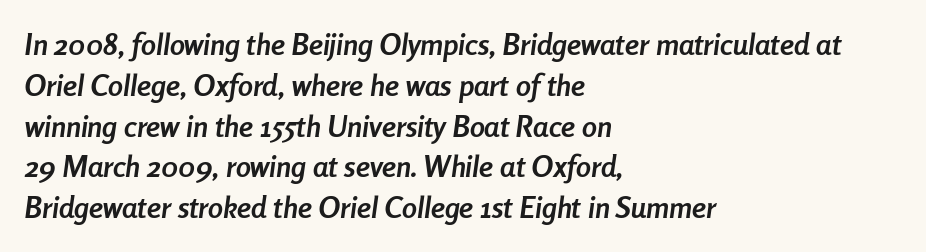
Type without underlining. The line-height multiplier appears to be the usual default. One-word summary of the alignment: left. These lines carry a lot of weight — the face is fully bold. These lines keep a tight, regular rhythm from letter to letter.
